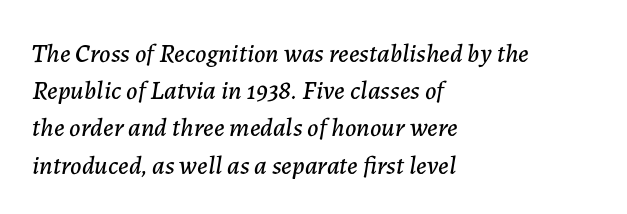
Q: Is the text italic (slanted)? A: Yes, it leans right by about 7 degrees.
Q: Is the text underlined? A: No.
Q: How is the paragraph aligned? A: Left-aligned.
Q: Is the spacing between letters normal or unusually wide? A: Normal.
Q: Is the spacing between lines tight, normal or loose? A: Normal.
